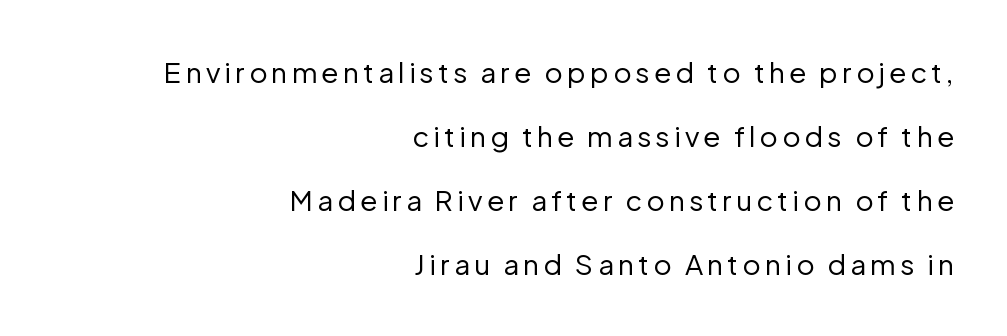
The image shows 28 px regular-weight sans-serif type, upright; set right-aligned, loose line spacing (2.29x), not underlined; low stroke contrast and a medium x-height.
